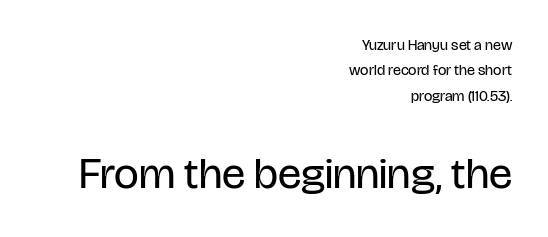
Q: Is the text bold? A: No.
Q: Is the text italic (slanted)? A: No, it is upright.
Q: Is the typeface a serif or a sans-serif typeface? A: Sans-serif.
Q: Is the text underlined? A: No.
Q: How is the paragraph aligned? A: Right-aligned.
Q: Is the spacing between letters normal or unusually wide? A: Normal.
Q: Is the spacing between lines tight, normal or loose? A: Normal.
Q: Which block of text is set in a larger size, the first (top) or the second (bottom)? A: The second (bottom) one.
Q: Width (condensed, normal, or wide)? A: Condensed.
Q: Stroke contrast? A: Low.
Q: x-height? A: Large.
Q: Monospaced? A: No.
